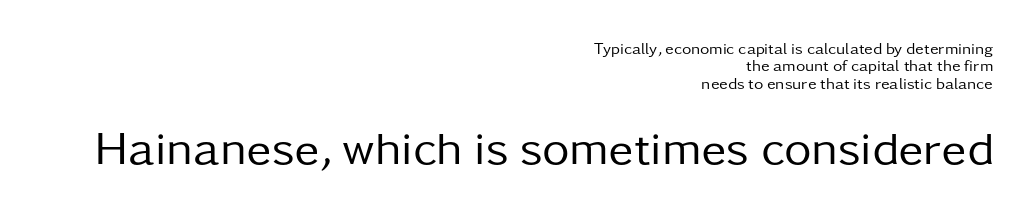
Font category for this specimen: sans-serif. Reading down the block, your eye finds every line finishing at a fixed right position. Vertical strokes here are truly vertical. Check under the words: just untouched page. Note the varied advance widths — an 'i' is clearly narrower than an 'm'.
